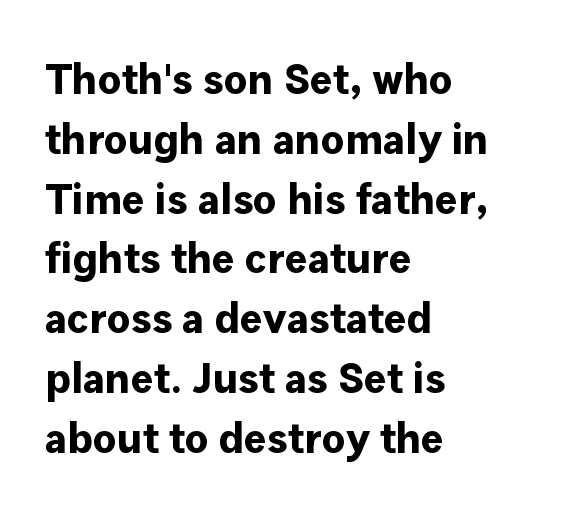
The image shows 43 px bold sans-serif type, upright; set left-aligned, normal line spacing (1.39x), normal letter spacing, not underlined; low stroke contrast and a medium x-height.
